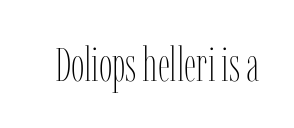
{"italic": "no", "bold": "no", "weight": "thin", "width": "condensed", "stroke_contrast": "low", "x_height": "medium", "monospaced": "no", "underline": "no", "letter_spacing": "normal", "letter_spacing_em": 0.0, "glyph_px": 48}
